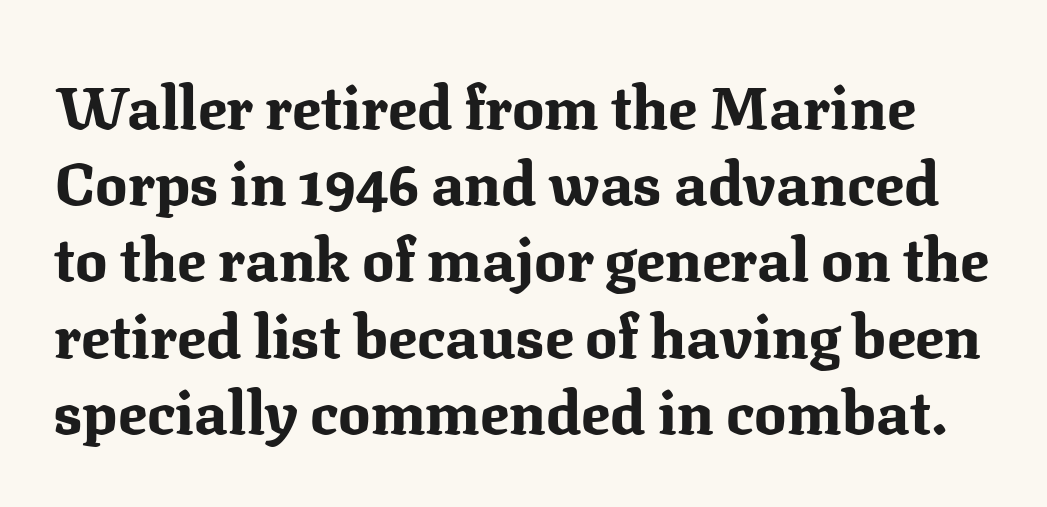
Q: Is the text bold? A: Yes.
Q: Is the text italic (slanted)? A: No, it is upright.
Q: Is the typeface a serif or a sans-serif typeface? A: Serif.
Q: Is the text underlined? A: No.
Q: Is the spacing between letters normal or unusually wide? A: Normal.
Q: Is the spacing between lines tight, normal or loose? A: Normal.
Q: Width (condensed, normal, or wide)? A: Normal.
Q: Stroke contrast? A: Medium.
Q: x-height? A: Medium.
Q: Monospaced? A: No.
